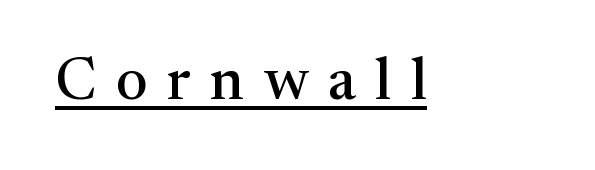
{"serif": "yes", "italic": "no", "width": "normal", "stroke_contrast": "medium", "x_height": "medium", "monospaced": "no", "underline": "yes", "letter_spacing": "wide", "letter_spacing_em": 0.33, "glyph_px": 59}
